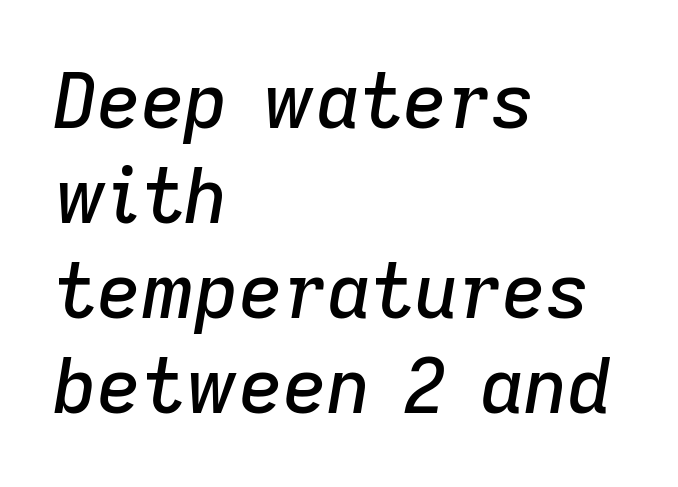
These lines were composed using italics. These lines sit exactly where default settings would place them. These lines are rendered in a variable-pitch font. The rendering keeps characters at their native spacing. Does the copy run flush right? No — it runs flush left. Honestly, there is no underline to notice here at all.
